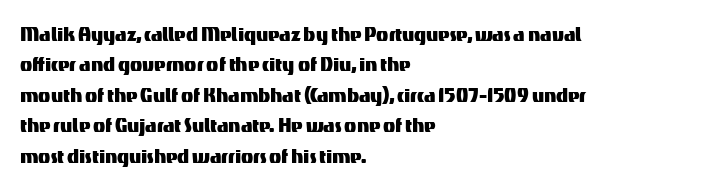
The typography opts for an upright posture over an oblique one. The letterforms sit shoulder to shoulder at normal distance. Compared with a centered layout, this one pins lines to the left instead. Descenders are the only things crossing below the line.
